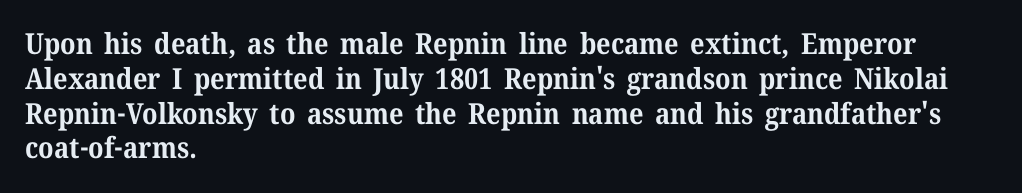
The image shows 29 px bold serif type, upright; set left-aligned, line spacing 1.2x, normal letter spacing, not underlined; medium stroke contrast and a medium x-height.
